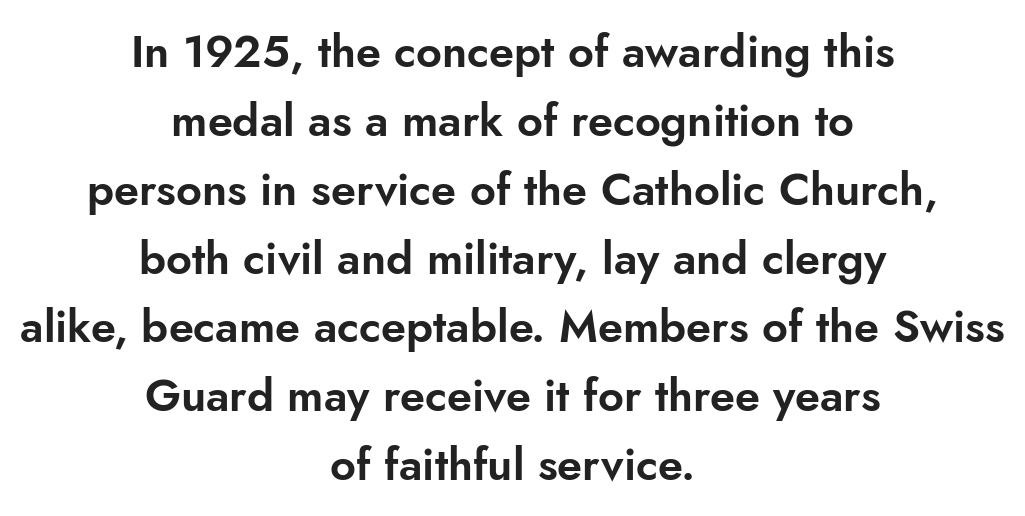
Q: Is the text italic (slanted)? A: No, it is upright.
Q: Is the typeface a serif or a sans-serif typeface? A: Sans-serif.
Q: Is the text underlined? A: No.
Q: How is the paragraph aligned? A: Centered.
Q: Is the spacing between letters normal or unusually wide? A: Normal.
Q: Is the spacing between lines tight, normal or loose? A: Normal.
Q: Width (condensed, normal, or wide)? A: Normal.
Q: Stroke contrast? A: Low.
Q: x-height? A: Small.
Q: Monospaced? A: No.
